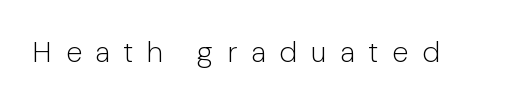
The line texture is sparse and dotted thanks to wide tracking. Do the characters align in a grid? No, the font is proportional. Check under the words: just untouched page. Weight: regular or lighter.
